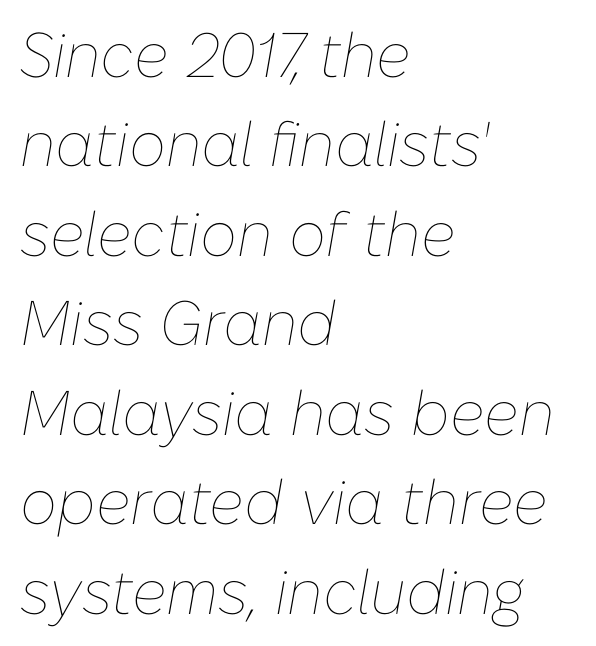
There's an unmistakable incline to the writing here. In terms of leading, this rendering sits right in the middle. Do the characters align in a grid? No, the font is proportional. The space directly below the letters is spotless.
